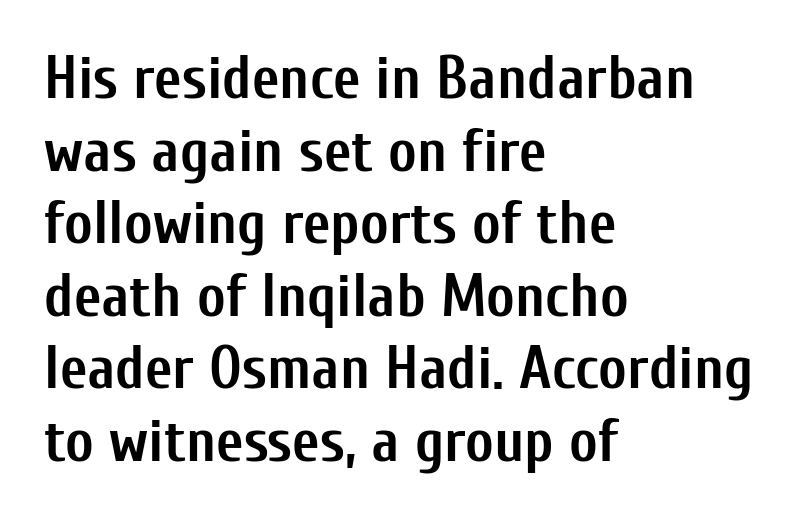
The image shows 60 px semibold, condensed sans-serif type, upright; set left-aligned, line spacing 1.21x, normal letter spacing, not underlined; low stroke contrast and a medium x-height.
